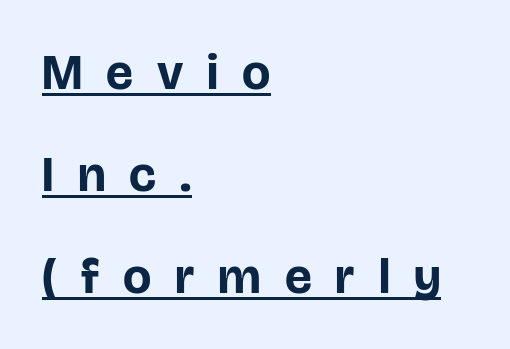
The image shows 50 px bold sans-serif type, upright; set left-aligned, loose line spacing (2.04x), unusually wide letter spacing (+0.48 em), underlined; low stroke contrast and a large x-height.
